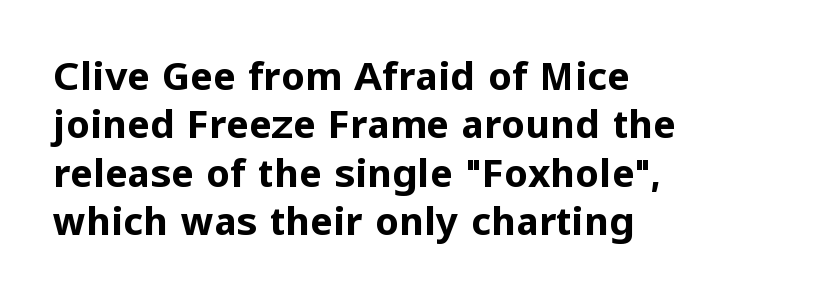
{"serif": "no", "italic": "no", "bold": "yes", "weight": "bold", "width": "normal", "stroke_contrast": "low", "x_height": "medium", "monospaced": "no", "underline": "no", "align": "left", "line_spacing": "normal", "line_spacing_ratio": 1.27, "letter_spacing": "normal", "letter_spacing_em": 0.0, "glyph_px": 38}
